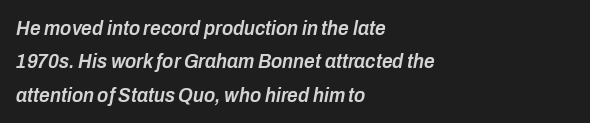
{"italic": "yes", "lean": "right", "slant_degrees": 10, "bold": "semi", "underline": "no", "align": "left", "line_spacing": "normal", "line_spacing_ratio": 1.59, "letter_spacing": "normal", "letter_spacing_em": 0.0, "glyph_px": 21}
